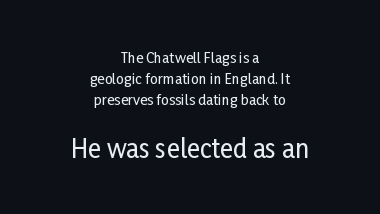
Each line is balanced around a shared central axis. The gaps between neighbouring characters are ordinary and unremarkable. Only glyphs here, with clear space below each row. Scale increases going downward across the two blocks.
